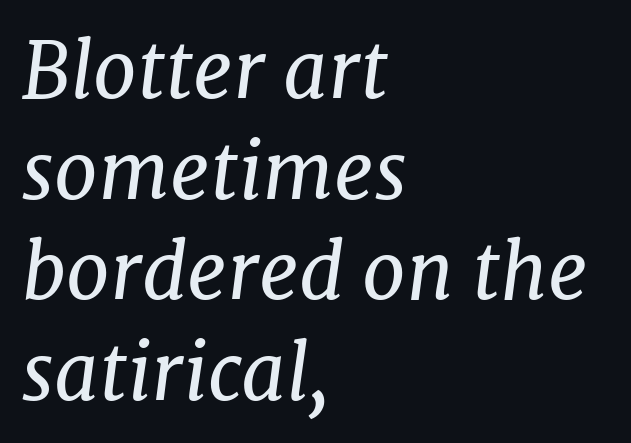
{"serif": "yes", "italic": "yes", "lean": "right", "slant_degrees": 7, "bold": "no", "weight": "regular", "width": "normal", "stroke_contrast": "low", "x_height": "medium", "monospaced": "no", "underline": "no", "align": "left", "line_spacing": "normal", "line_spacing_ratio": 1.29, "letter_spacing": "normal", "letter_spacing_em": 0.0, "glyph_px": 78}
